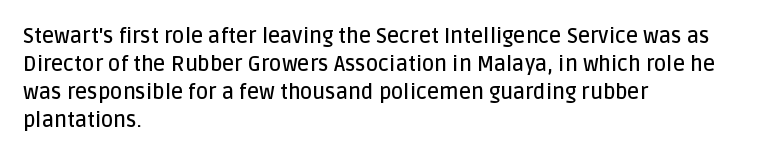
The image shows 21 px text type, upright; set left-aligned, normal line spacing (1.33x), normal letter spacing, not underlined.
